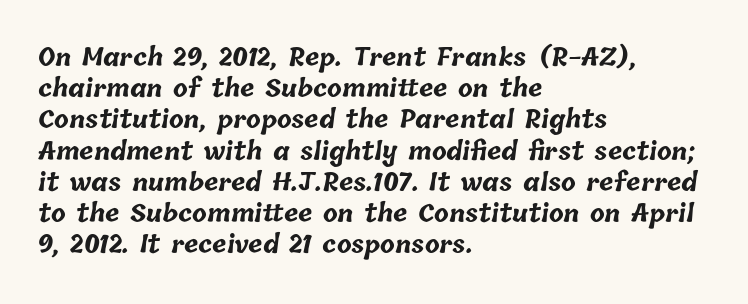
{"bold": "yes", "underline": "no", "align": "left", "line_spacing": "normal", "line_spacing_ratio": 1.3, "letter_spacing": "normal", "letter_spacing_em": 0.0, "glyph_px": 24}
